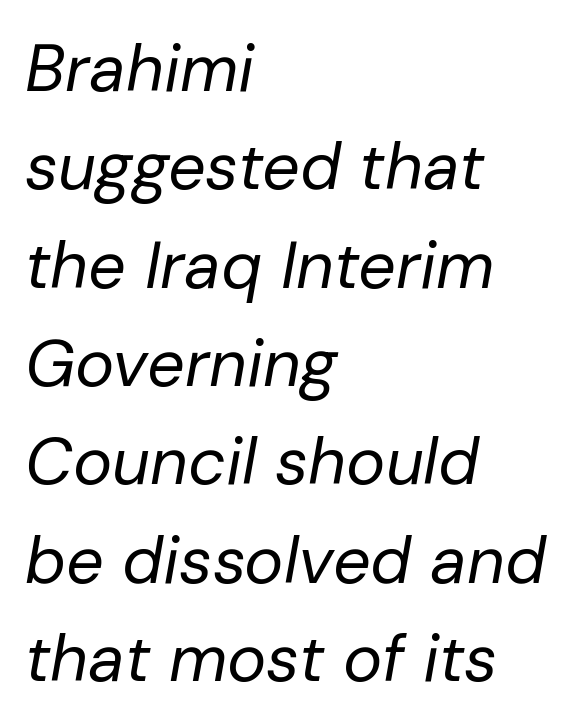
Stems and bowls with no extra thickness — not bold. Casual observation: everything's shoved over to the left. The letters advance in unequal steps, a hallmark of proportional type. Notice how descenders clear the ascenders below comfortably — that's standard leading.
